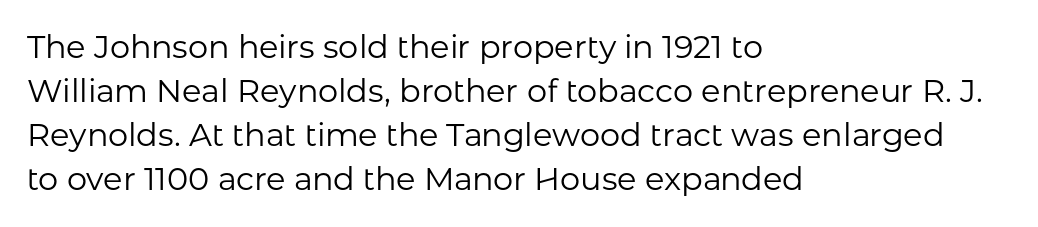
Q: Is the text bold? A: No.
Q: Is the text italic (slanted)? A: No, it is upright.
Q: Is the typeface a serif or a sans-serif typeface? A: Sans-serif.
Q: Is the text underlined? A: No.
Q: How is the paragraph aligned? A: Left-aligned.
Q: Is the spacing between letters normal or unusually wide? A: Normal.
Q: Is the spacing between lines tight, normal or loose? A: Normal.
Q: Width (condensed, normal, or wide)? A: Normal.
Q: Stroke contrast? A: Low.
Q: x-height? A: Medium.
Q: Monospaced? A: No.
